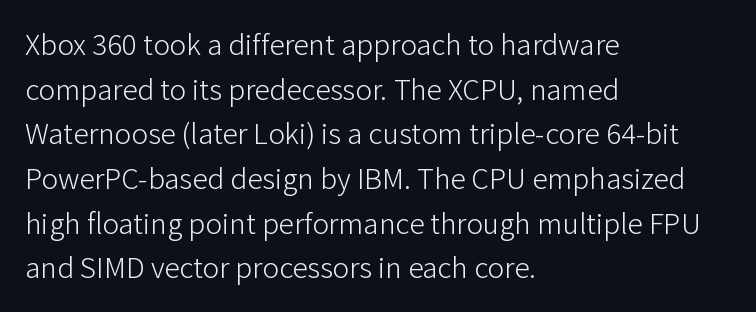
The image shows 31 px light sans-serif type, upright; set left-aligned, normal line spacing (1.44x), normal letter spacing, not underlined; low stroke contrast and a medium x-height.
